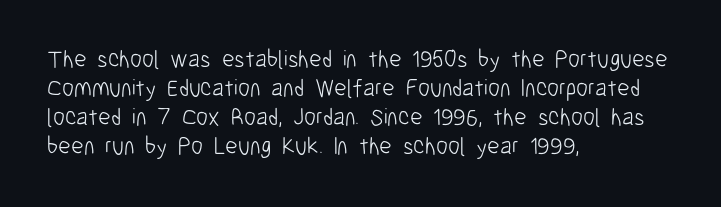
The strokes carry an ordinary text weight at most. Default kerning and tracking; the words read as compact shapes. The gap between lines stays unmarked. Does the lettering tilt? It doesn't — this is upright.
